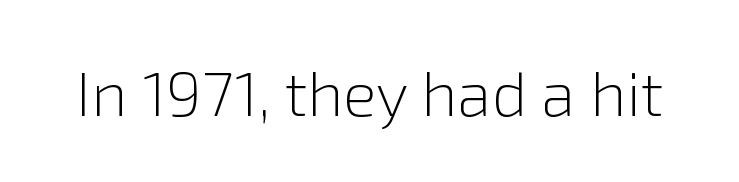
The image shows 63 px light sans-serif type, upright; set normal letter spacing, not underlined; low stroke contrast and a medium x-height.
